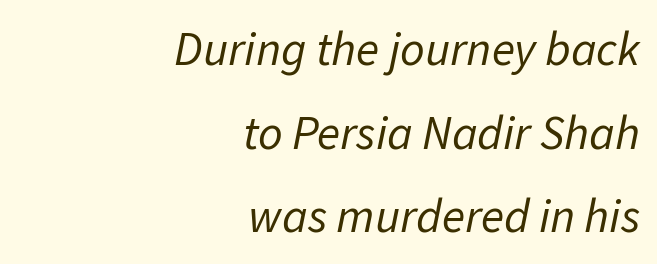
Nobody touched the tracking dial on this one. Clear beneath every line of the passage. Horizontal alignment here is rightward, an uncommon choice for prose. Proportional: the letters do not fall into vertical columns.
